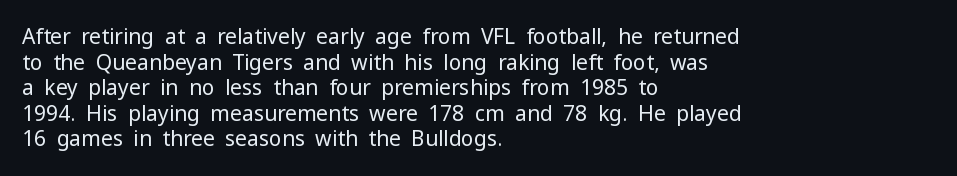
Q: Is the text bold? A: No.
Q: Is the text italic (slanted)? A: No, it is upright.
Q: Is the text underlined? A: No.
Q: How is the paragraph aligned? A: Left-aligned.
Q: Is the spacing between letters normal or unusually wide? A: Normal.
